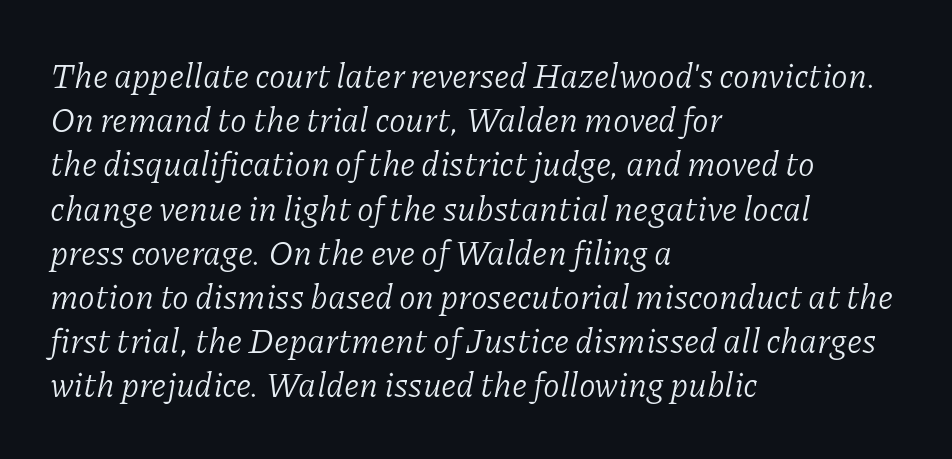
Q: Is the text bold? A: No.
Q: Is the text italic (slanted)? A: Yes, it leans right by about 11 degrees.
Q: Is the typeface a serif or a sans-serif typeface? A: Serif.
Q: Is the text underlined? A: No.
Q: How is the paragraph aligned? A: Left-aligned.
Q: Is the spacing between letters normal or unusually wide? A: Normal.
Q: Is the spacing between lines tight, normal or loose? A: Normal.
Q: Width (condensed, normal, or wide)? A: Normal.
Q: Stroke contrast? A: Low.
Q: x-height? A: Medium.
Q: Monospaced? A: No.
